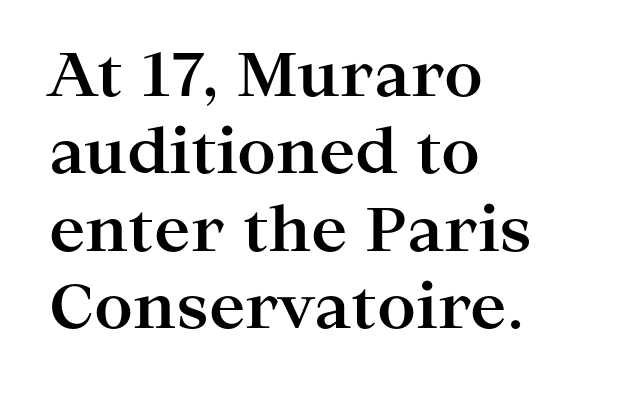
Regarding serifs, this sample has them. The face used here is proportionally spaced, like ordinary book or web type. The vertical gap from one line to the next is medium. What stands out about the letter spacing? Nothing — it is the standard amount.
